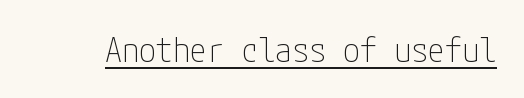
These lines were composed using upright roman letters. These lines keep a tight, regular rhythm from letter to letter. Type style note: lacks serifs. Is the stroke heavy? The answer is a plain regular-or-lighter.
